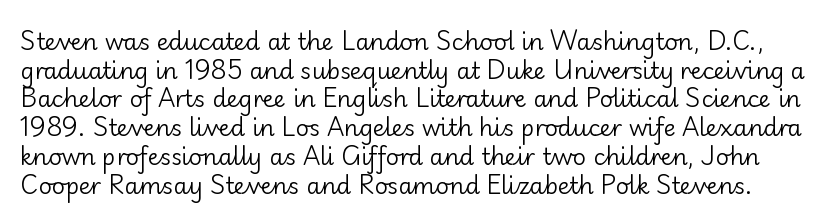
Q: Is the text bold? A: No.
Q: Is the text italic (slanted)? A: No, it is upright.
Q: Is the text underlined? A: No.
Q: Is the spacing between letters normal or unusually wide? A: Normal.
Q: Is the spacing between lines tight, normal or loose? A: Normal.
